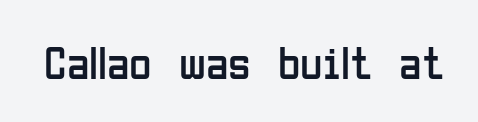
Letters rest on an invisible, unmarked baseline. Ascenders rise straight up at ninety degrees. Character widths vary here, with narrow letters taking less room than wide ones. Short note: letters normally spaced.
